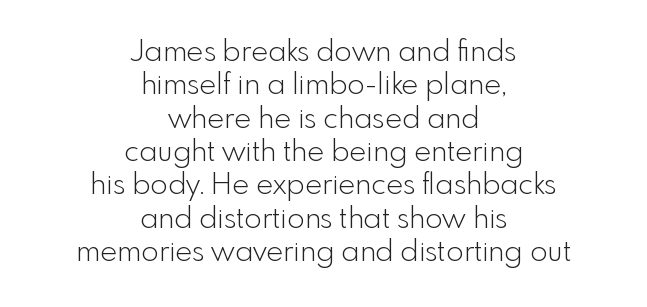
{"serif": "no", "italic": "no", "bold": "no", "weight": "light", "width": "normal", "x_height": "small", "monospaced": "no", "underline": "no", "align": "center", "line_spacing": "tight", "line_spacing_ratio": 1.15, "letter_spacing": "normal", "letter_spacing_em": 0.0, "glyph_px": 29}
